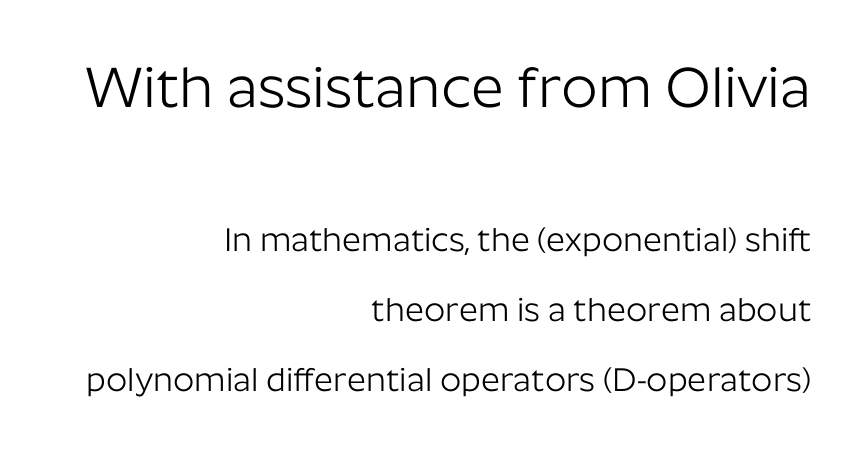
The image shows 57 px light sans-serif type, upright; set right-aligned, loose line spacing (2.12x), normal letter spacing, not underlined; the first (top) block is 1.73x larger; low stroke contrast and a medium x-height.
